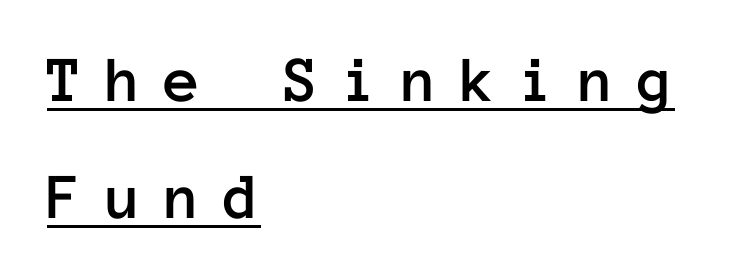
The image shows 66 px text type, upright, monospaced; set left-aligned, line spacing 1.77x, unusually wide letter spacing (+0.35 em), underlined; low stroke contrast and a medium x-height.
